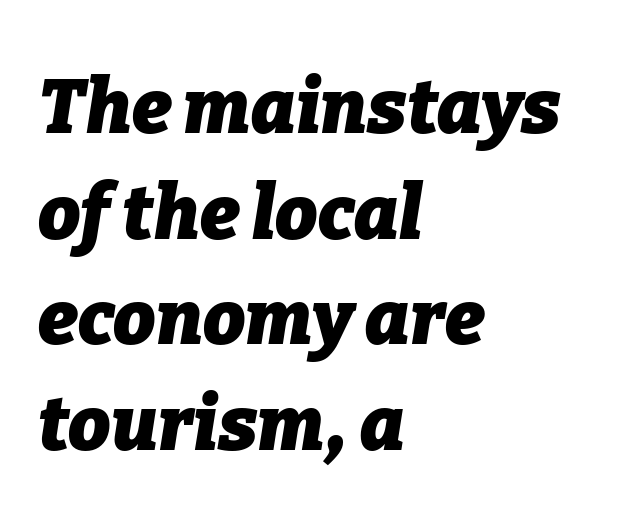
The image shows 75 px heavy type, italic (leaning right); set left-aligned, normal line spacing (1.41x), normal letter spacing, not underlined; low stroke contrast and a medium x-height.
